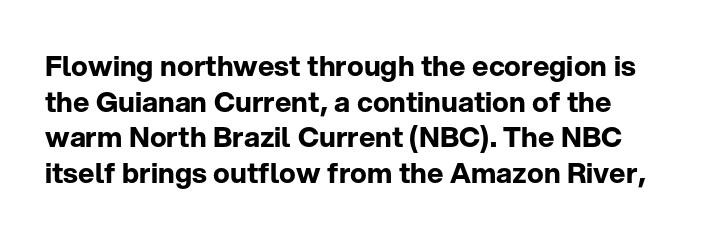
The image shows 28 px bold sans-serif type, upright; set normal line spacing (1.27x), normal letter spacing, not underlined; low stroke contrast and a medium x-height.
